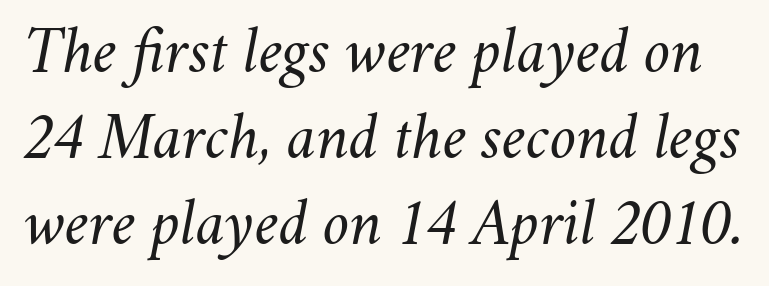
The face used here is proportionally spaced, like ordinary book or web type. Summary of weight: not heavy and not bold. The baseline area is clear. How would I describe the line gaps? Plain and ordinary. The type is set solid horizontally, with unmodified tracking. In terms of posture, this sample is oblique.
